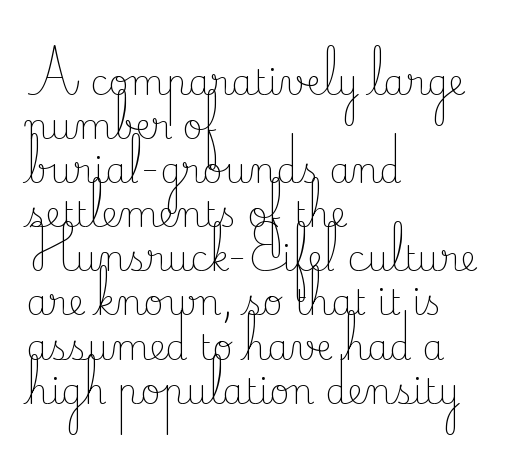
Left-aligned paragraph, ragged on the right. Each row of text sits above clean, open space. Proportional: the letters do not fall into vertical columns. Here the glyphs are tracked normally, forming tight word shapes.
